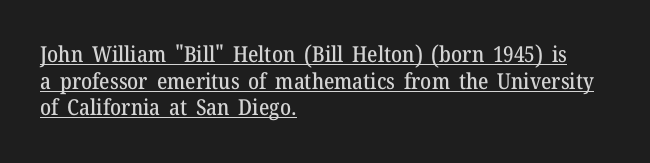
The image shows 22 px text type, upright; set left-aligned, line spacing 1.21x, normal letter spacing, underlined.
